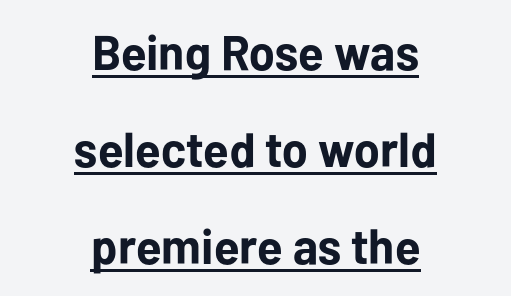
Q: Is the text bold? A: Yes.
Q: Is the text italic (slanted)? A: No, it is upright.
Q: Is the typeface a serif or a sans-serif typeface? A: Sans-serif.
Q: Is the text underlined? A: Yes.
Q: How is the paragraph aligned? A: Centered.
Q: Is the spacing between letters normal or unusually wide? A: Normal.
Q: Is the spacing between lines tight, normal or loose? A: Loose.
Q: Width (condensed, normal, or wide)? A: Normal.
Q: Stroke contrast? A: Low.
Q: x-height? A: Medium.
Q: Monospaced? A: No.
